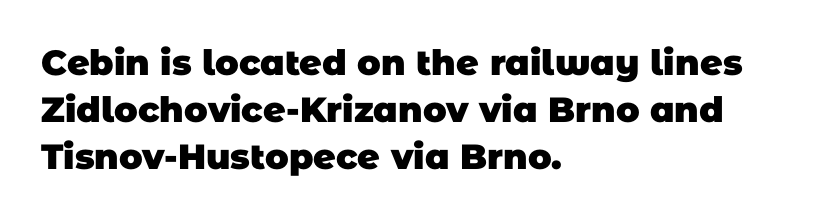
Q: Is the text bold? A: Yes.
Q: Is the typeface a serif or a sans-serif typeface? A: Sans-serif.
Q: Is the text underlined? A: No.
Q: How is the paragraph aligned? A: Left-aligned.
Q: Is the spacing between letters normal or unusually wide? A: Normal.
Q: Is the spacing between lines tight, normal or loose? A: Normal.
Q: Width (condensed, normal, or wide)? A: Normal.
Q: Stroke contrast? A: Low.
Q: x-height? A: Large.
Q: Monospaced? A: No.
